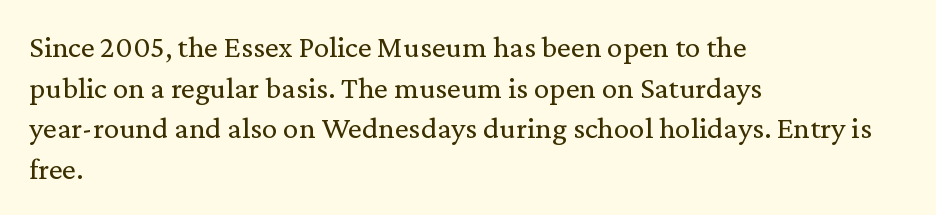
The words here are not underlined. The compositor pushed each line to the left boundary. You could not count columns in this text — the font is proportionally spaced. Vertically, the passage feels balanced, rows spaced as you'd expect.
